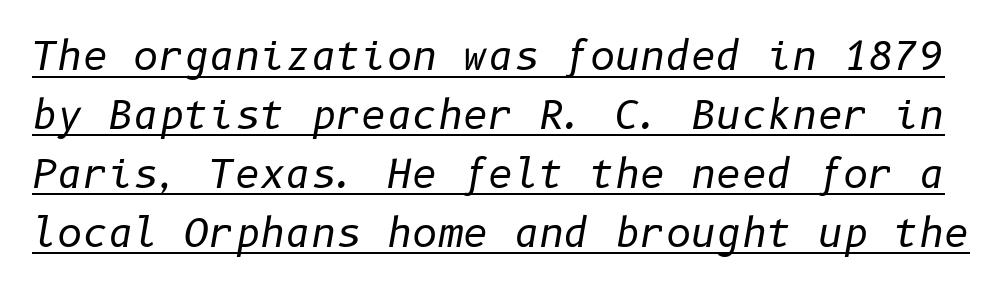
The passage shown leans; its letterforms are oblique. The face used here is rendered with its standard letterfit. The typesetting does not lean heavy: it is not bold. Descenders here cross a horizontal rule under the line. Does the leading feel generous? No, just average.
